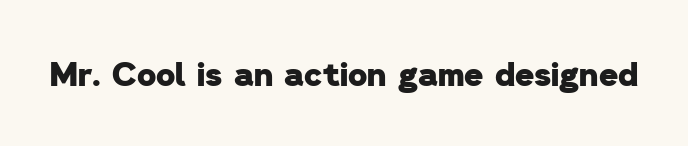
Q: Is the text bold? A: Yes.
Q: Is the typeface a serif or a sans-serif typeface? A: Sans-serif.
Q: Is the text underlined? A: No.
Q: Is the spacing between letters normal or unusually wide? A: Normal.
Q: Width (condensed, normal, or wide)? A: Normal.
Q: Stroke contrast? A: Low.
Q: x-height? A: Medium.
Q: Monospaced? A: No.
